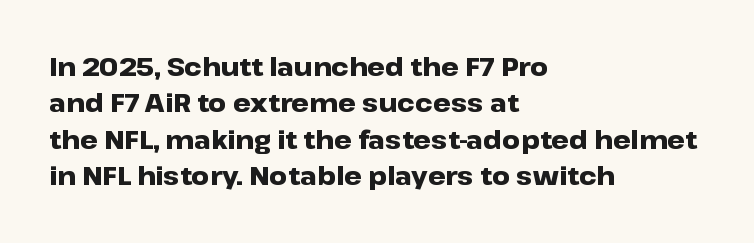
{"italic": "no", "bold": "yes", "underline": "no", "align": "left", "line_spacing": "normal", "line_spacing_ratio": 1.46, "letter_spacing": "normal", "letter_spacing_em": 0.0, "glyph_px": 25}
